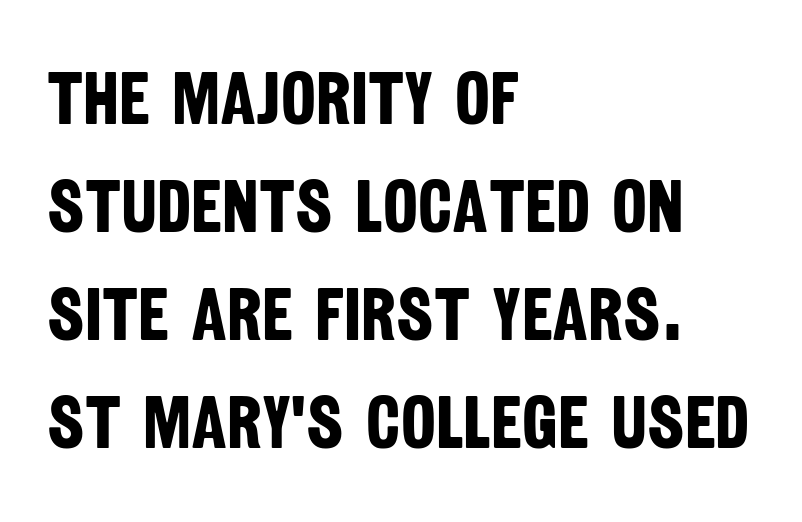
Q: Is the text bold? A: Yes.
Q: Is the typeface a serif or a sans-serif typeface? A: Sans-serif.
Q: Is the text underlined? A: No.
Q: How is the paragraph aligned? A: Left-aligned.
Q: Is the spacing between letters normal or unusually wide? A: Normal.
Q: Is the spacing between lines tight, normal or loose? A: Normal.
Q: Width (condensed, normal, or wide)? A: Condensed.
Q: Stroke contrast? A: Low.
Q: x-height? A: Large.
Q: Monospaced? A: No.
